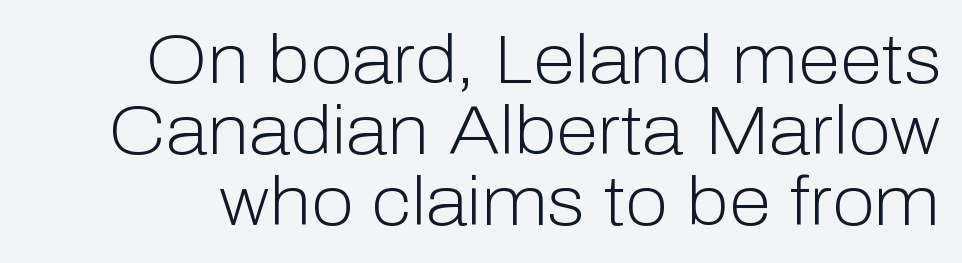
The face used here is a sans, in the tradition of grotesques and geometrics. Very little white space separates one row of letters from the next. Do the characters align in a grid? No, the font is proportional. A typesetter would call this zero additional tracking.
